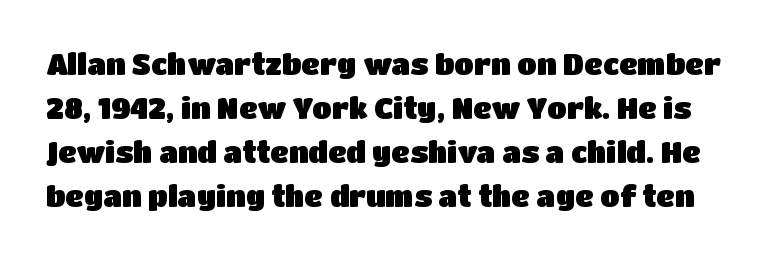
Any mark beneath the type? The region is blank. Do the characters align in a grid? No, the font is proportional. The line-height multiplier appears to be the usual default. Quick note: not italic, upright.
